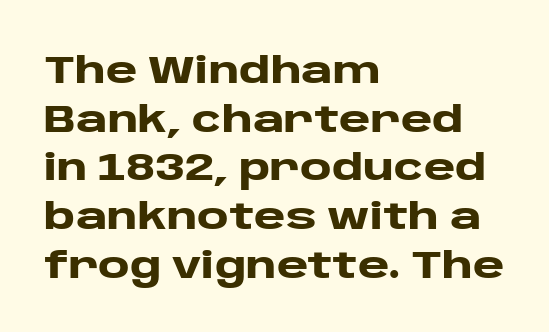
Q: Is the text bold? A: Yes.
Q: Is the text italic (slanted)? A: No, it is upright.
Q: Is the typeface a serif or a sans-serif typeface? A: Sans-serif.
Q: Is the text underlined? A: No.
Q: How is the paragraph aligned? A: Left-aligned.
Q: Is the spacing between letters normal or unusually wide? A: Normal.
Q: Is the spacing between lines tight, normal or loose? A: Normal.
Q: Width (condensed, normal, or wide)? A: Wide.
Q: Stroke contrast? A: Low.
Q: x-height? A: Large.
Q: Monospaced? A: No.
